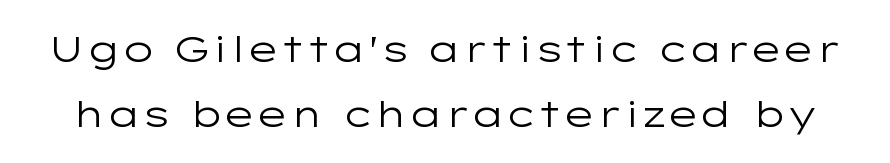
{"serif": "no", "italic": "no", "bold": "no", "weight": "regular", "width": "wide", "stroke_contrast": "low", "x_height": "medium", "monospaced": "no", "underline": "no", "line_spacing_ratio": 1.81, "letter_spacing": "normal", "letter_spacing_em": 0.0, "glyph_px": 36}
